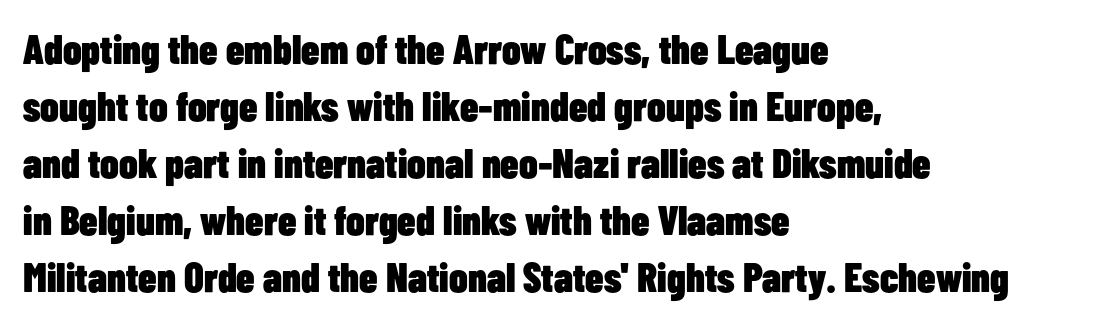
Posture: straight, roman, zero tilt. Interline gaps are of average width in this sample. Teacher's note: observe the even left margin — that is flush-left alignment. Spacing verdict: proportional, widths tailored to each character.
